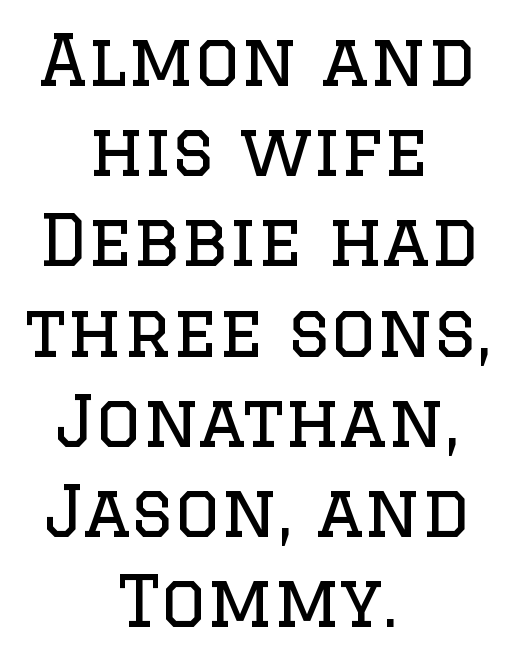
{"serif": "yes", "italic": "no", "bold": "no", "weight": "regular", "width": "normal", "stroke_contrast": "low", "x_height": "large", "monospaced": "no", "underline": "no", "align": "center", "line_spacing": "normal", "line_spacing_ratio": 1.27, "letter_spacing": "normal", "letter_spacing_em": 0.0, "glyph_px": 71}
